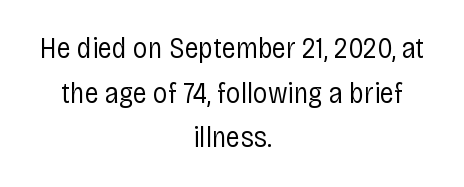
Baseline-to-baseline distance is the conventional proportion of letter height. The face used here is rendered with its standard letterfit. The text was rendered using a sans face with plain stroke endings. If you folded the block vertically in half, each line would mirror itself in length. No word sits above an underline. These lines are rendered in a variable-pitch font.
